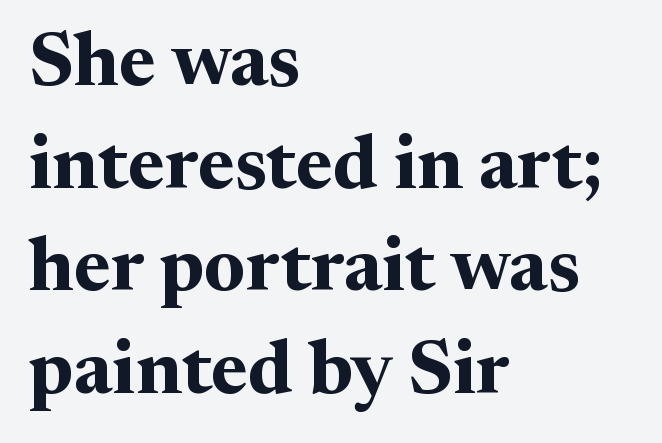
{"serif": "yes", "italic": "no", "bold": "yes", "weight": "bold", "width": "normal", "stroke_contrast": "medium", "x_height": "medium", "monospaced": "no", "underline": "no", "align": "left", "line_spacing": "normal", "line_spacing_ratio": 1.35, "letter_spacing": "normal", "letter_spacing_em": 0.0, "glyph_px": 76}
